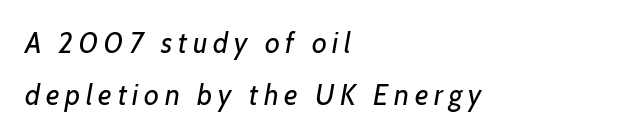
The image shows 29 px regular-weight type, italic (leaning right); set left-aligned, line spacing 1.79x, unusually wide letter spacing (+0.2 em), not underlined; low stroke contrast and a medium x-height.
